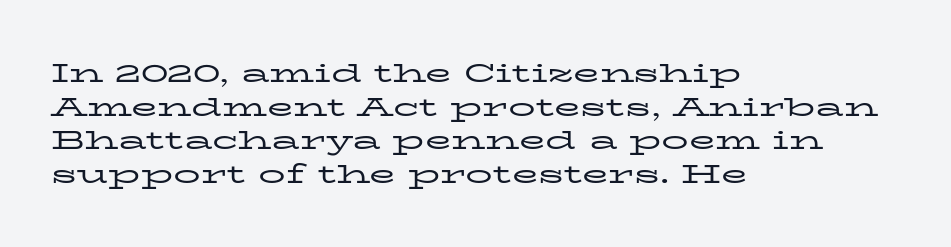
Q: Is the text bold? A: No.
Q: Is the text italic (slanted)? A: No, it is upright.
Q: Is the text underlined? A: No.
Q: How is the paragraph aligned? A: Left-aligned.
Q: Is the spacing between letters normal or unusually wide? A: Normal.
Q: Is the spacing between lines tight, normal or loose? A: Normal.
